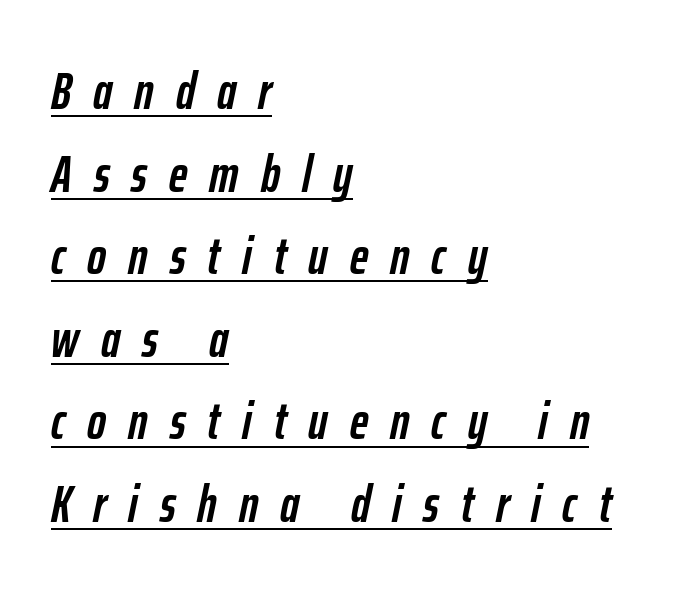
{"italic": "yes", "lean": "right", "slant_degrees": 12, "bold": "yes", "weight": "semibold", "width": "condensed", "stroke_contrast": "low", "x_height": "medium", "monospaced": "no", "underline": "yes", "align": "left", "line_spacing": "normal", "line_spacing_ratio": 1.62, "letter_spacing": "wide", "letter_spacing_em": 0.43, "glyph_px": 51}
